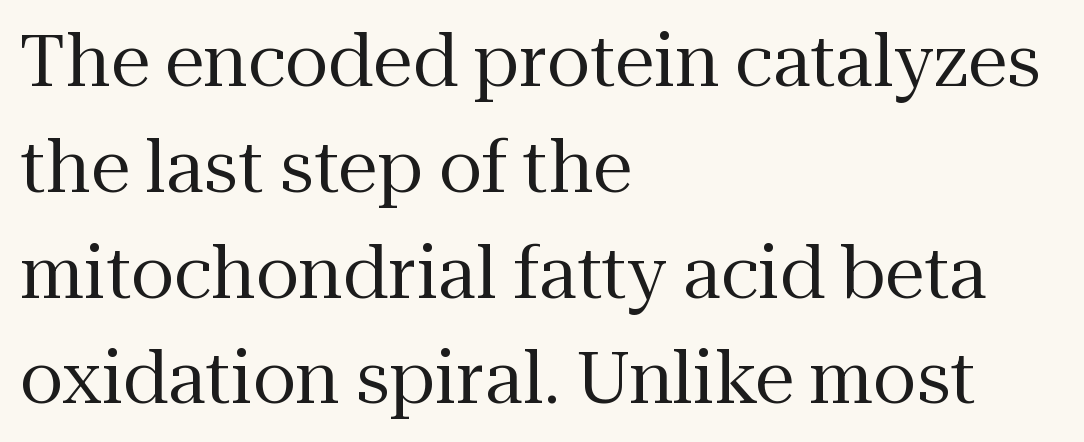
Nobody drew a line under any word here. Each letter keeps its own natural width here, so spacing adapts to shape. Quick note: interline space is typical. The letters sit at their default tracking, neither squeezed nor spread. This is roman type, the default non-slanted kind.
